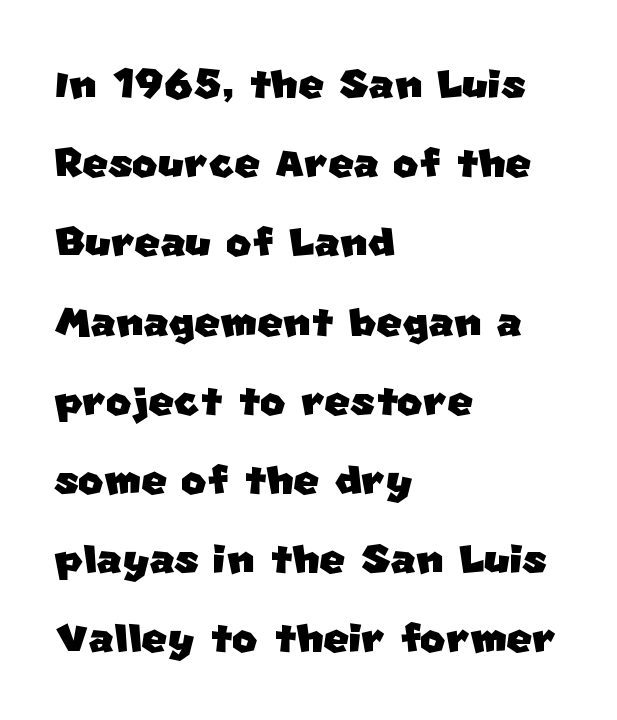
Q: Is the typeface a serif or a sans-serif typeface? A: Sans-serif.
Q: Is the text underlined? A: No.
Q: How is the paragraph aligned? A: Left-aligned.
Q: Is the spacing between letters normal or unusually wide? A: Normal.
Q: Is the spacing between lines tight, normal or loose? A: Normal.
Q: Width (condensed, normal, or wide)? A: Normal.
Q: Stroke contrast? A: Low.
Q: x-height? A: Large.
Q: Monospaced? A: No.
